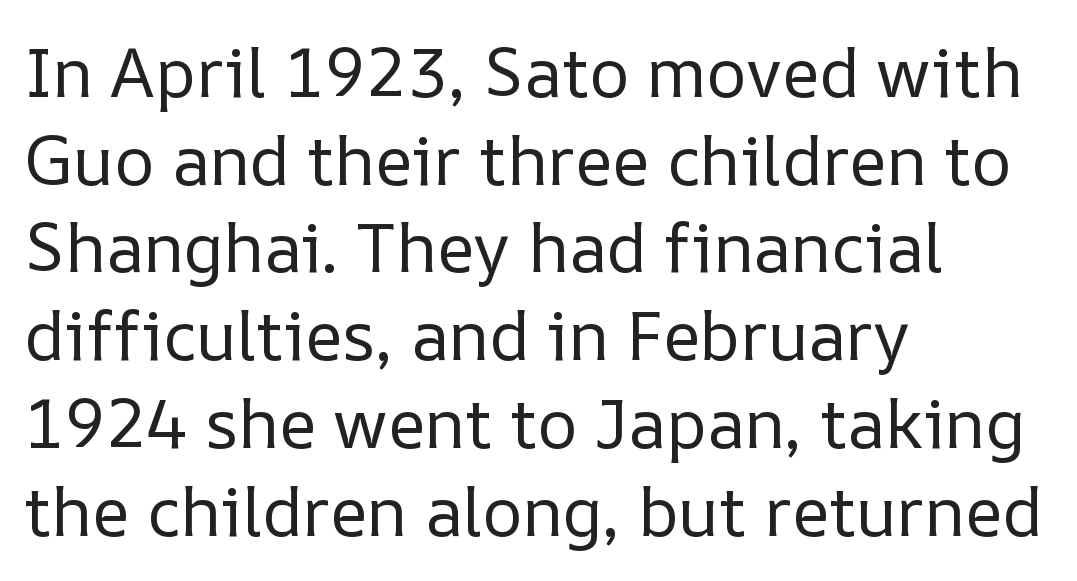
{"italic": "no", "bold": "no", "weight": "regular", "width": "normal", "stroke_contrast": "low", "x_height": "medium", "monospaced": "no", "underline": "no", "align": "left", "line_spacing": "normal", "line_spacing_ratio": 1.29, "letter_spacing": "normal", "letter_spacing_em": 0.0, "glyph_px": 68}
